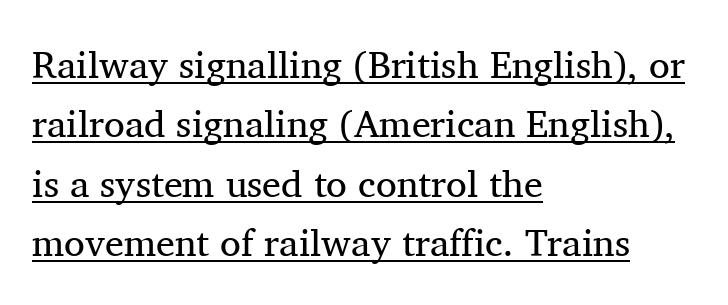
Which margin do the lines hug? The left one — the right edge is uneven. The space between consecutive lines is moderate. Spacing verdict: proportional, widths tailored to each character. Each word holds together tightly as a unit, with standard inter-letter gaps.
